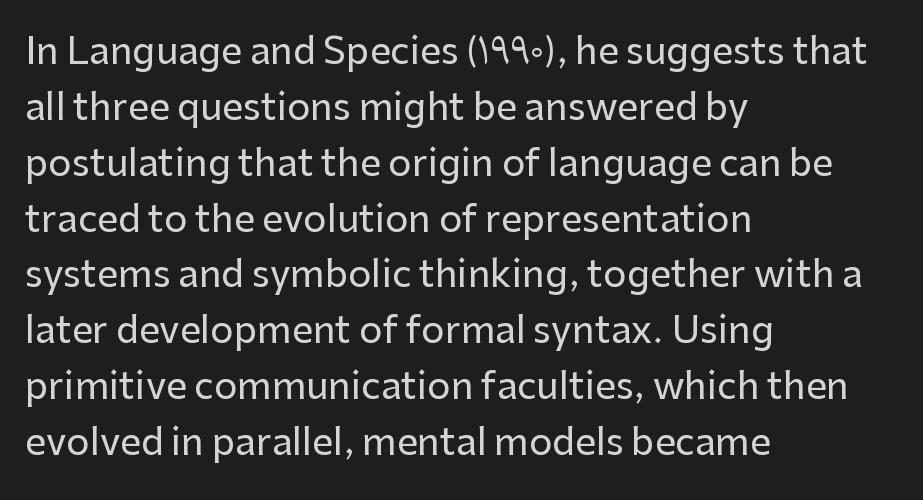
{"serif": "no", "italic": "no", "width": "normal", "stroke_contrast": "low", "x_height": "medium", "monospaced": "no", "underline": "no", "align": "left", "line_spacing": "normal", "line_spacing_ratio": 1.51, "letter_spacing": "normal", "letter_spacing_em": 0.0, "glyph_px": 37}
